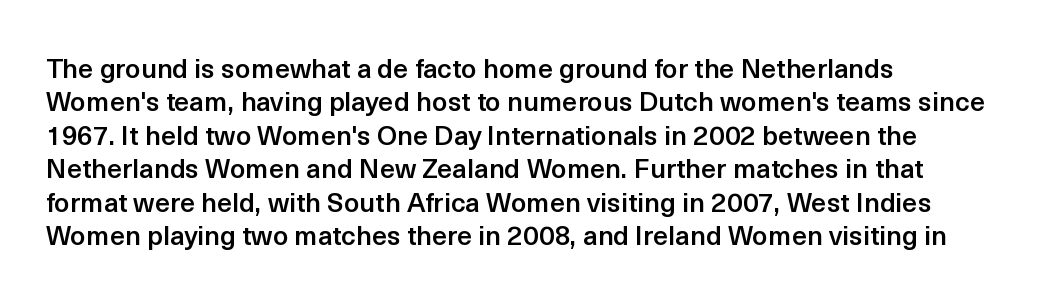
The image shows 27 px text type, upright; set left-aligned, line spacing 1.24x, normal letter spacing, not underlined.
